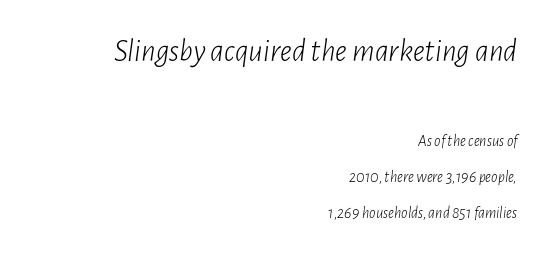
The image shows 32 px light, condensed type, italic (leaning right); set right-aligned, loose line spacing (2.26x), normal letter spacing, not underlined; the first (top) block is 2.0x larger; low stroke contrast and a medium x-height.
